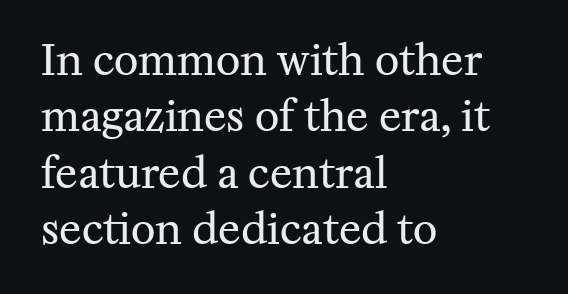
The image shows 42 px regular-weight serif type, upright; set left-aligned, normal line spacing (1.34x), normal letter spacing, not underlined; medium stroke contrast and a medium x-height.
